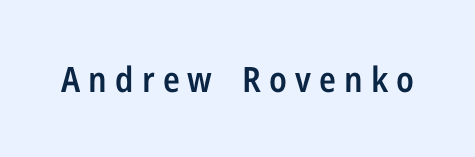
Q: Is the text bold? A: Semi-bold.
Q: Is the text italic (slanted)? A: No, it is upright.
Q: Is the typeface a serif or a sans-serif typeface? A: Sans-serif.
Q: Is the text underlined? A: No.
Q: Is the spacing between letters normal or unusually wide? A: Unusually wide.
Q: Width (condensed, normal, or wide)? A: Condensed.
Q: Stroke contrast? A: Low.
Q: x-height? A: Medium.
Q: Monospaced? A: No.
